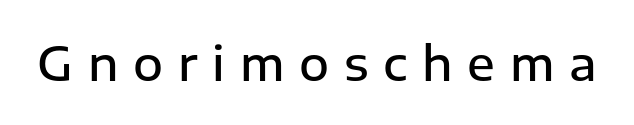
Q: Is the text bold? A: Semi-bold.
Q: Is the text italic (slanted)? A: No, it is upright.
Q: Is the typeface a serif or a sans-serif typeface? A: Sans-serif.
Q: Is the text underlined? A: No.
Q: Is the spacing between letters normal or unusually wide? A: Unusually wide.
Q: Width (condensed, normal, or wide)? A: Normal.
Q: Stroke contrast? A: Low.
Q: x-height? A: Medium.
Q: Monospaced? A: No.
